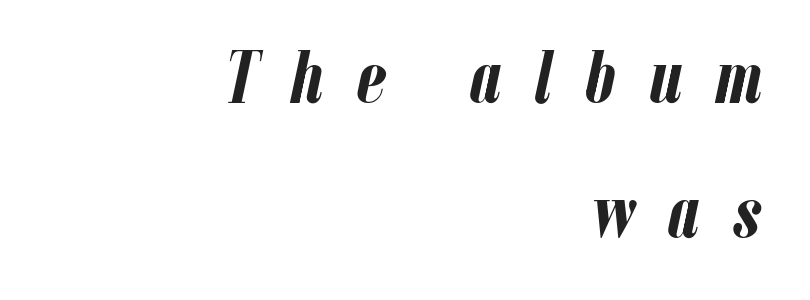
Each word looks stretched out because of the extra space between its letters. The paragraph shown leans on its right margin. Strokes here are thick enough to call this a true bold. The space beneath each line is pristine and unruled.
